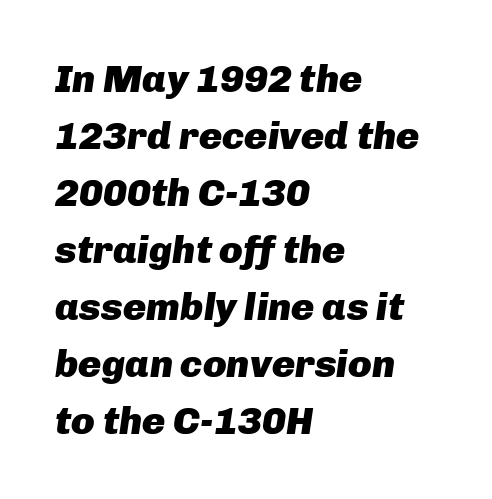
{"italic": "yes", "lean": "right", "slant_degrees": 8, "bold": "yes", "weight": "heavy", "width": "normal", "stroke_contrast": "low", "x_height": "medium", "monospaced": "no", "underline": "no", "align": "left", "line_spacing": "normal", "line_spacing_ratio": 1.46, "letter_spacing": "normal", "letter_spacing_em": 0.0, "glyph_px": 39}
